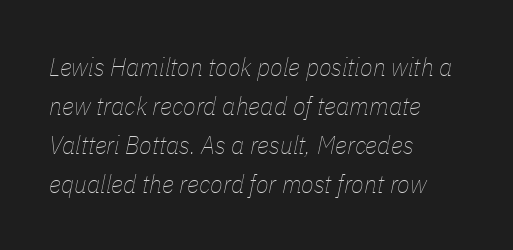
Q: Is the text bold? A: No.
Q: Is the text italic (slanted)? A: Yes, it leans right by about 11 degrees.
Q: Is the text underlined? A: No.
Q: How is the paragraph aligned? A: Left-aligned.
Q: Is the spacing between letters normal or unusually wide? A: Normal.
Q: Is the spacing between lines tight, normal or loose? A: Normal.
